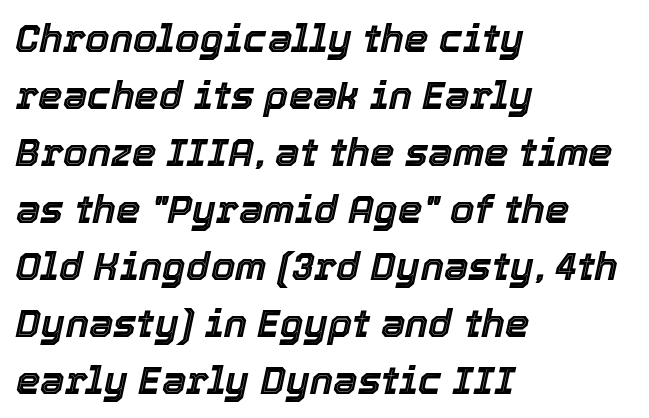
Q: Is the text italic (slanted)? A: Yes, it leans right by about 12 degrees.
Q: Is the text underlined? A: No.
Q: How is the paragraph aligned? A: Left-aligned.
Q: Is the spacing between letters normal or unusually wide? A: Normal.
Q: Is the spacing between lines tight, normal or loose? A: Normal.
Q: Width (condensed, normal, or wide)? A: Normal.
Q: x-height? A: Medium.
Q: Monospaced? A: No.
